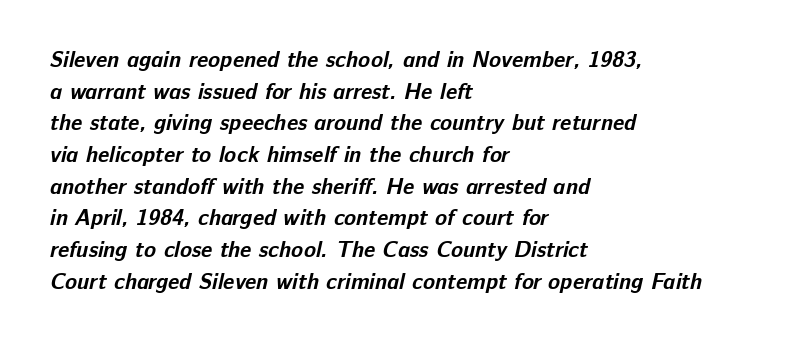
Its strokes are broad and dark, the hallmark of bold type. Honestly, the letter spacing is just normal — you wouldn't notice it. The string is rendered with underlining switched off. A normal amount of white space separates one row of letters from the next. Notice how the passage keeps a crisp vertical edge on the left only.
